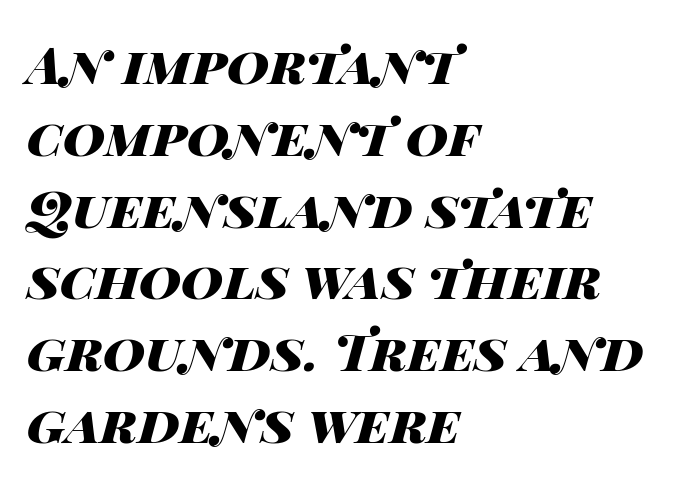
If you drew a ruler down the left edge, every line would touch it. Unmarked baselines from the first word to the last. The glyphs look as if they've been sheared to an angle. Tracking value appears to be zero — textbook default spacing. Is this a fixed-width face? No — the glyphs have proportional, varying widths. Weight: bold.
